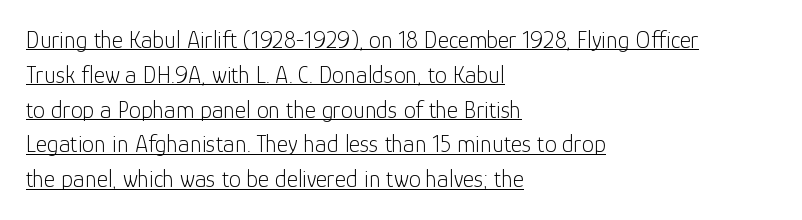
Students, observe the line beneath the letters — that is underlining. Counters stay open thanks to moderate or lighter strokes. The horizontal fit of the characters is conventional and even. Horizontally, the lines are justified to the leading edge only. Is there much room between lines? A standard amount, neither cramped nor airy. The font's upright variant was chosen for this text.
